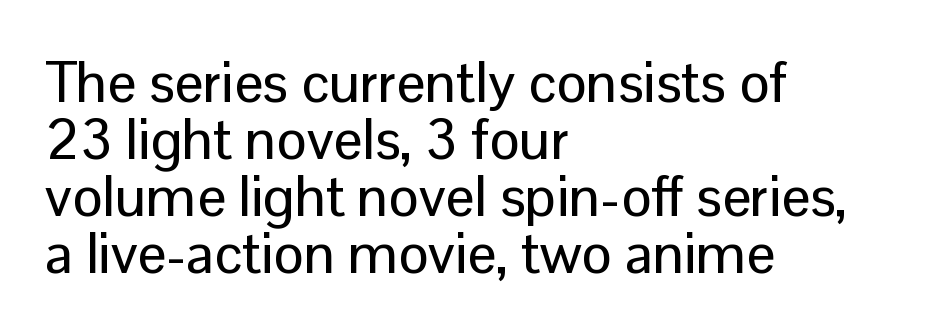
The image shows 57 px sans-serif type, upright; set left-aligned, tight line spacing (1.0x), normal letter spacing, not underlined; low stroke contrast and a medium x-height.
